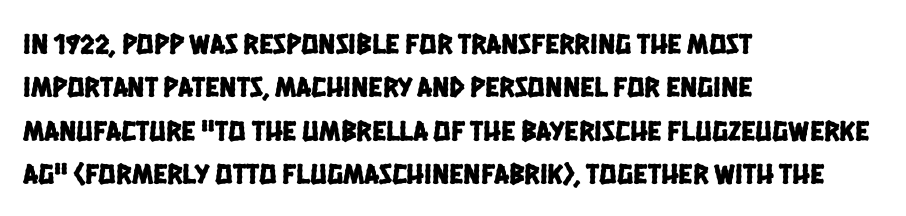
Q: Is the typeface a serif or a sans-serif typeface? A: Sans-serif.
Q: Is the text underlined? A: No.
Q: How is the paragraph aligned? A: Left-aligned.
Q: Is the spacing between letters normal or unusually wide? A: Normal.
Q: Is the spacing between lines tight, normal or loose? A: Normal.
Q: Width (condensed, normal, or wide)? A: Condensed.
Q: Stroke contrast? A: Low.
Q: x-height? A: Large.
Q: Monospaced? A: No.
